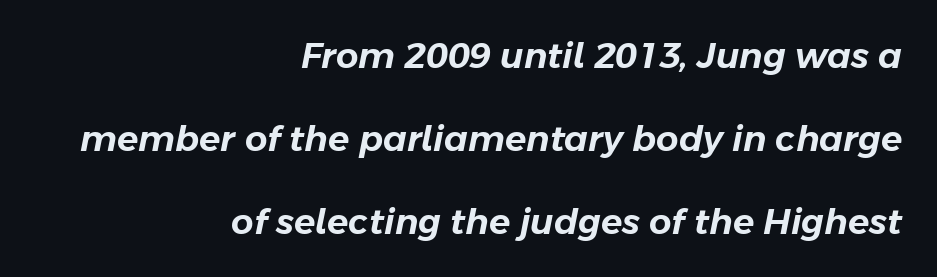
The image shows 35 px text type, italic (leaning right); set right-aligned, loose line spacing (2.37x), normal letter spacing, not underlined; low stroke contrast and a medium x-height.
